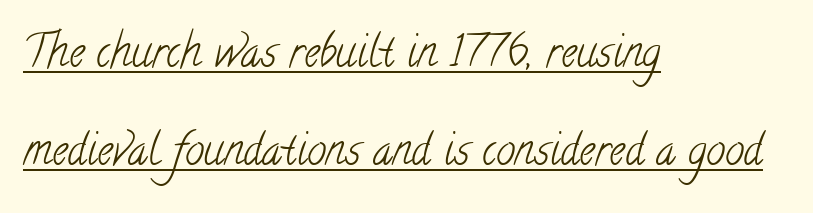
These lines stack with their left ends in a neat column. Spacing between characters is what you'd get straight out of the box. A light-to-regular cut is what we see here. Every word sits above its own underline.
